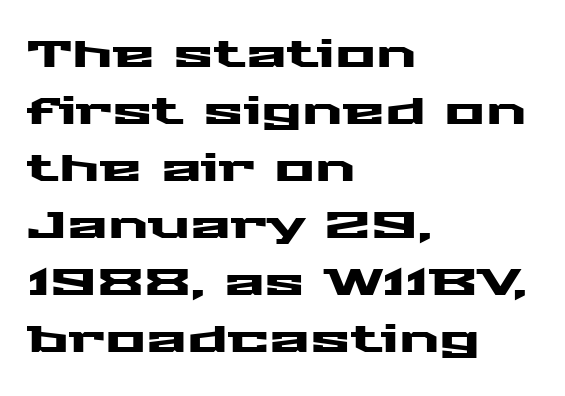
The image shows 38 px wide sans-serif type, upright; set left-aligned, normal line spacing (1.5x), normal letter spacing, not underlined; medium stroke contrast and a medium x-height.
